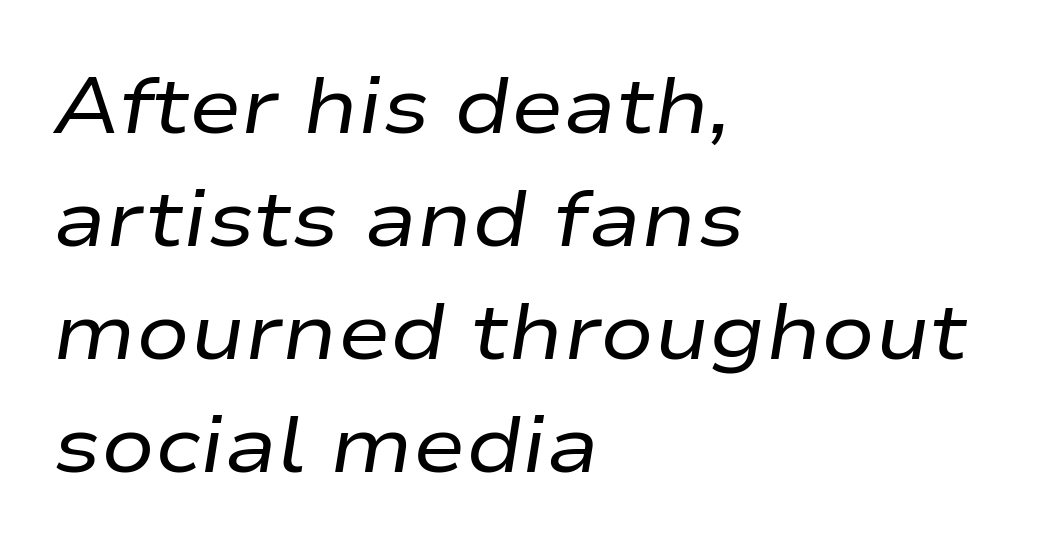
The image shows 79 px regular-weight, wide type, italic (leaning right); set left-aligned, normal line spacing (1.43x), normal letter spacing, not underlined; low stroke contrast and a medium x-height.
